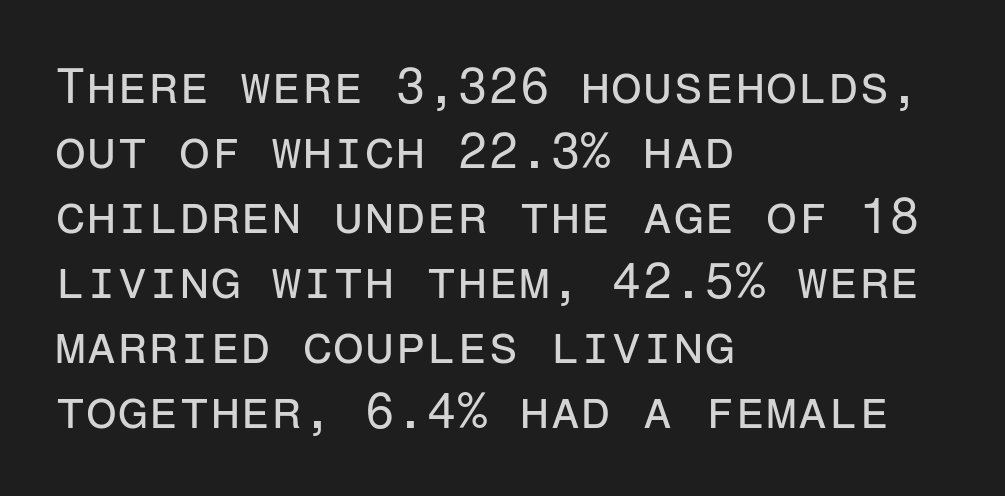
The cut favours lightness, reaching ordinary text weight at its darkest. Quick note: interline space is typical. Here the designer chose a console-style face with uniform glyph widths. I'd call this a sans setting — the letters go barefoot.
